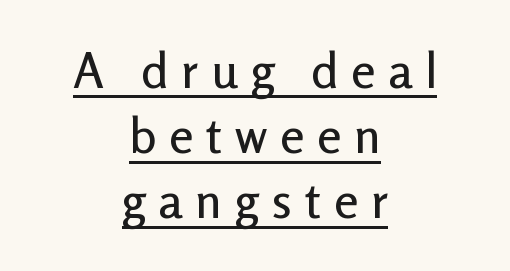
Q: Is the text italic (slanted)? A: No, it is upright.
Q: Is the typeface a serif or a sans-serif typeface? A: Sans-serif.
Q: Is the text underlined? A: Yes.
Q: How is the paragraph aligned? A: Centered.
Q: Is the spacing between letters normal or unusually wide? A: Unusually wide.
Q: Is the spacing between lines tight, normal or loose? A: Normal.
Q: Width (condensed, normal, or wide)? A: Normal.
Q: Stroke contrast? A: Low.
Q: x-height? A: Medium.
Q: Monospaced? A: No.
